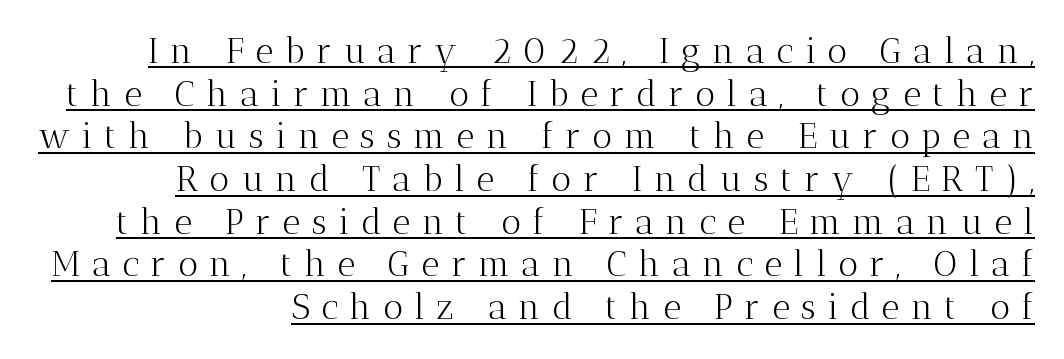
The image shows 35 px light serif type, upright; set right-aligned, line spacing 1.22x, unusually wide letter spacing (+0.33 em), underlined; medium stroke contrast and a medium x-height.
